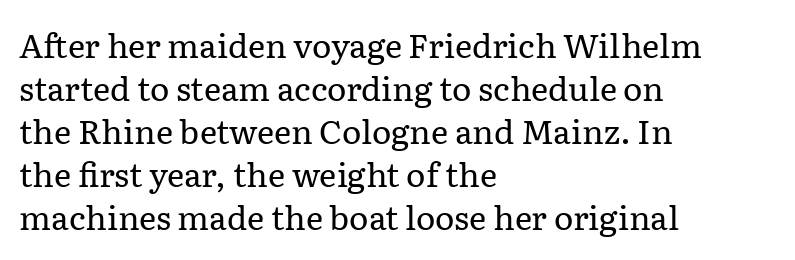
Type style note: has serifs. Beneath every word, the page is bare. Is there much room between lines? A standard amount, neither cramped nor airy. This reads as an unemphasized weight, regular at the heaviest. Nope, not italic — everything's standing straight.
